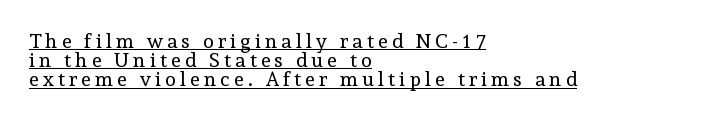
No italicization has been applied; the sample stays upright. These lines huddle together more closely than default settings would place them. Is the type heavy? It reads as light-to-regular instead. Layout note: lines flush left. Underlined type. In terms of letterspacing, this is a distinctly airy, spread setting.
